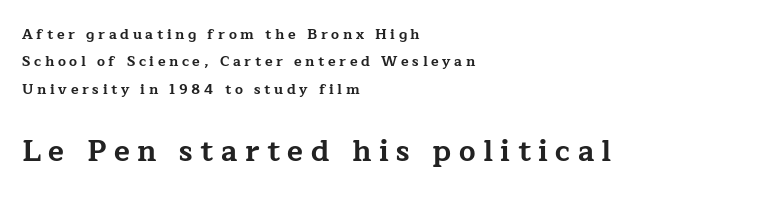
Q: Is the text bold? A: Yes.
Q: Is the text italic (slanted)? A: No, it is upright.
Q: Is the typeface a serif or a sans-serif typeface? A: Serif.
Q: Is the text underlined? A: No.
Q: How is the paragraph aligned? A: Left-aligned.
Q: Is the spacing between letters normal or unusually wide? A: Unusually wide.
Q: Is the spacing between lines tight, normal or loose? A: Loose.
Q: Which block of text is set in a larger size, the first (top) or the second (bottom)? A: The second (bottom) one.
Q: Width (condensed, normal, or wide)? A: Wide.
Q: Stroke contrast? A: Low.
Q: x-height? A: Medium.
Q: Monospaced? A: No.
